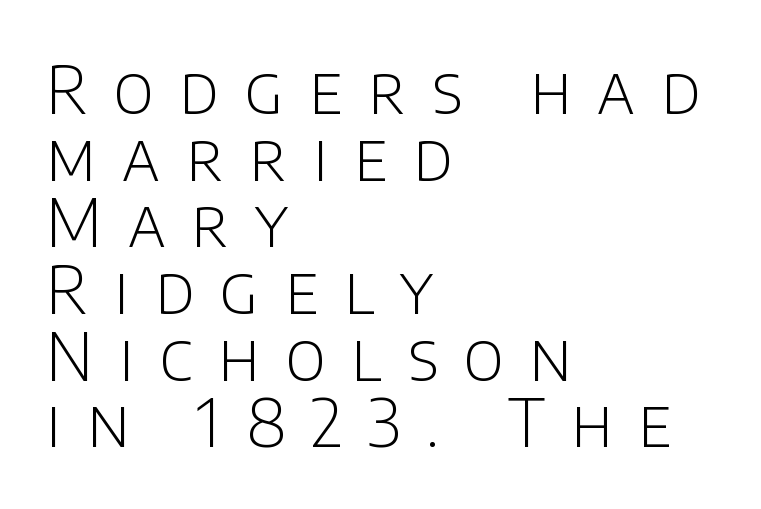
Do the characters align in a grid? No, the font is proportional. This reads as an unemphasized weight, regular at the heaviest. The vertical gap from one line to the next is small. The typesetter chose a ragged-right arrangement here. The specimen reads as upright at a glance.
